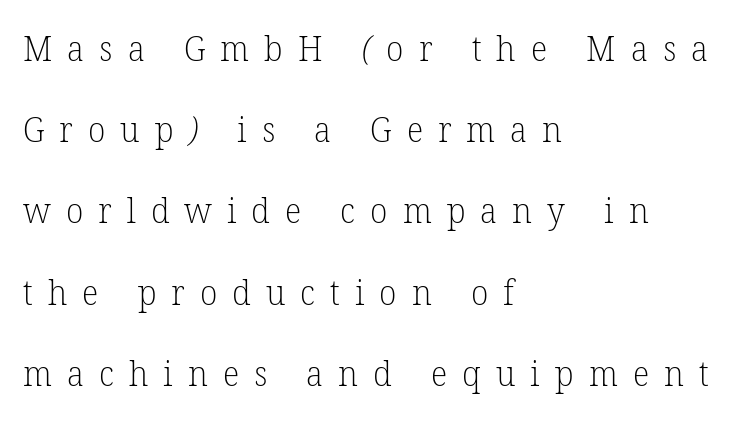
Q: Is the text bold? A: No.
Q: Is the typeface a serif or a sans-serif typeface? A: Serif.
Q: Is the text underlined? A: No.
Q: How is the paragraph aligned? A: Left-aligned.
Q: Is the spacing between letters normal or unusually wide? A: Unusually wide.
Q: Is the spacing between lines tight, normal or loose? A: Loose.
Q: Width (condensed, normal, or wide)? A: Normal.
Q: Stroke contrast? A: Low.
Q: x-height? A: Medium.
Q: Monospaced? A: No.
